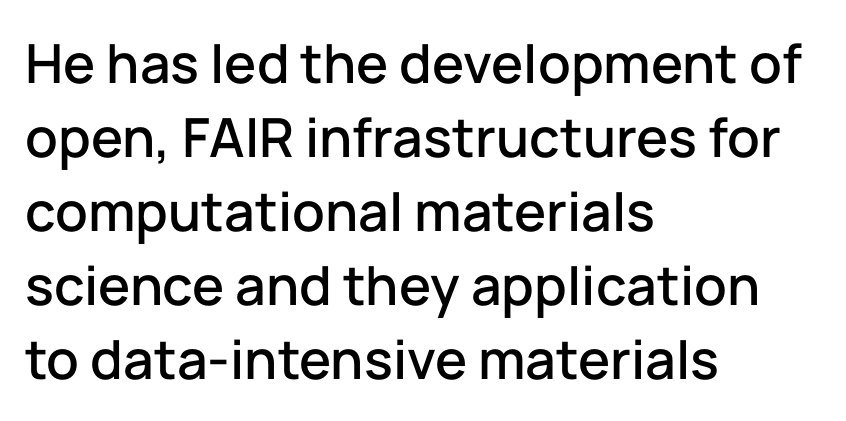
{"serif": "no", "italic": "no", "width": "normal", "stroke_contrast": "low", "x_height": "medium", "monospaced": "no", "underline": "no", "align": "left", "line_spacing": "normal", "line_spacing_ratio": 1.37, "letter_spacing": "normal", "letter_spacing_em": 0.0, "glyph_px": 54}
